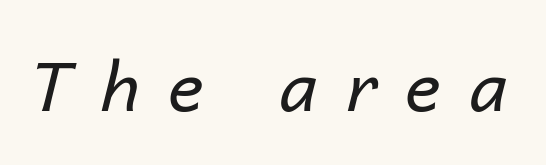
There's an unmistakable incline to the writing here. Letters have the restrained weight of plain body copy at most. A typesetter would call this proportional, since set widths differ per character. Underline: absent. Observe the wide spacing: letters keep a clear distance from each other.
